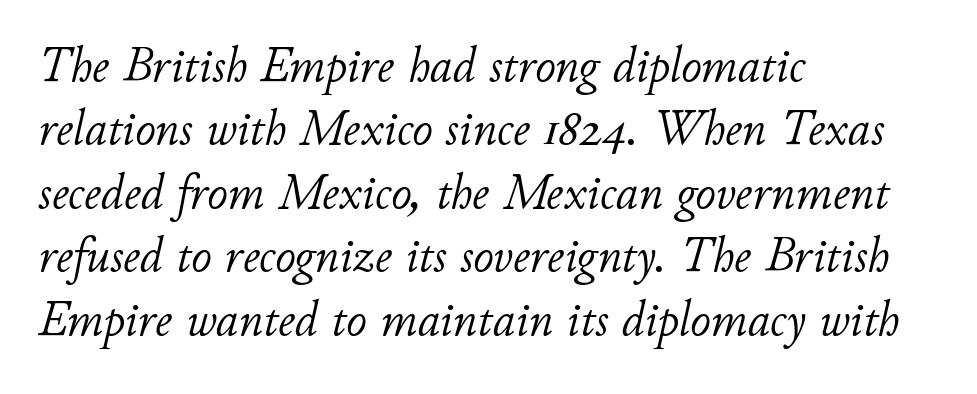
The face used here is rendered with its standard letterfit. The space directly below the letters is spotless. Character widths vary here, with narrow letters taking less room than wide ones. The specimen reads as italic at a glance.
